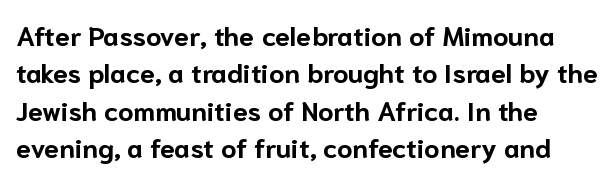
{"italic": "no", "bold": "yes", "underline": "no", "align": "left", "line_spacing": "normal", "line_spacing_ratio": 1.38, "letter_spacing": "normal", "letter_spacing_em": 0.0, "glyph_px": 27}
